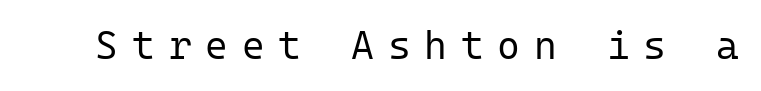
Grotesque or geometric, the face here clearly has no serifs. In terms of posture, this sample is upright. Looks like terminal output: every glyph gets an equal slot. The tracking reads as deliberately expanded to a designer's eye.
